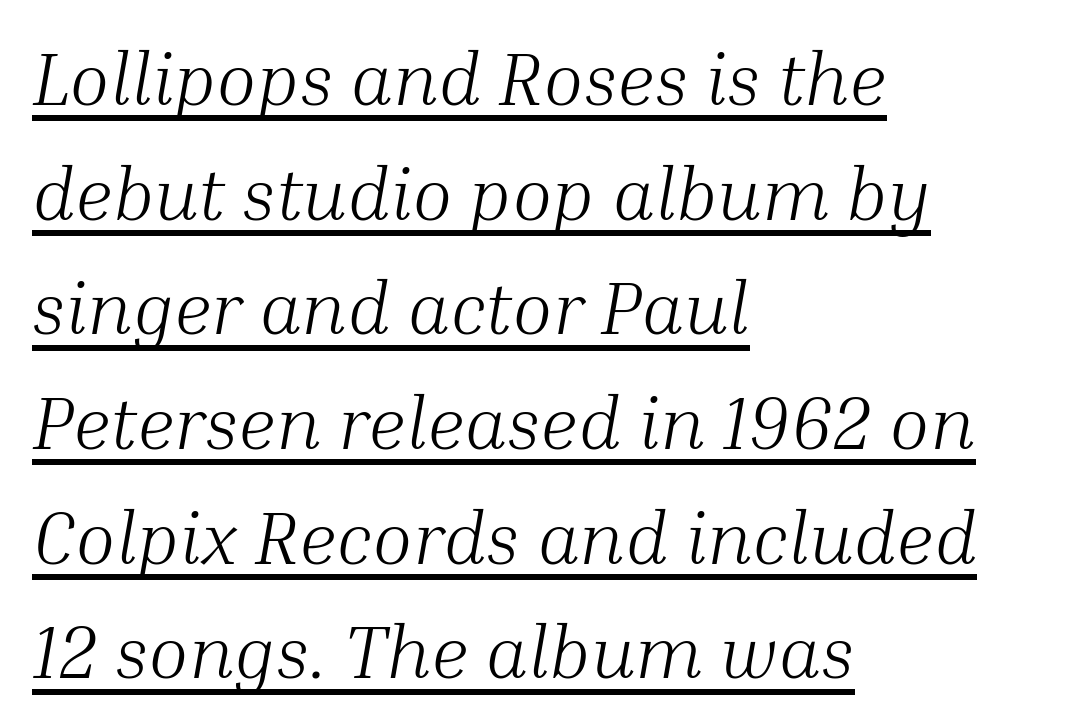
{"serif": "yes", "italic": "yes", "lean": "right", "slant_degrees": 10, "bold": "no", "weight": "light", "width": "normal", "stroke_contrast": "medium", "x_height": "medium", "monospaced": "no", "underline": "yes", "align": "left", "line_spacing": "normal", "line_spacing_ratio": 1.55, "letter_spacing": "normal", "letter_spacing_em": 0.0, "glyph_px": 74}
